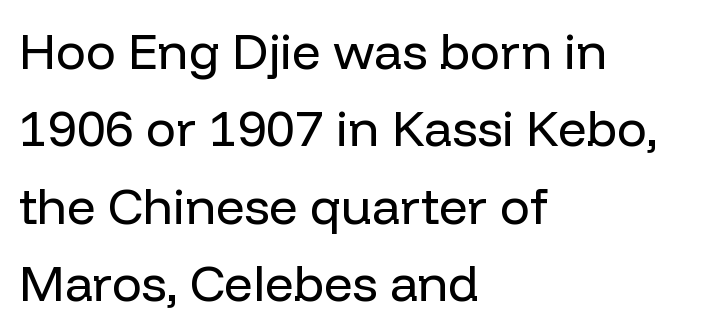
{"serif": "no", "italic": "no", "bold": "no", "weight": "regular", "width": "normal", "stroke_contrast": "low", "x_height": "medium", "monospaced": "no", "underline": "no", "align": "left", "line_spacing": "normal", "line_spacing_ratio": 1.55, "letter_spacing": "normal", "letter_spacing_em": 0.0, "glyph_px": 50}
